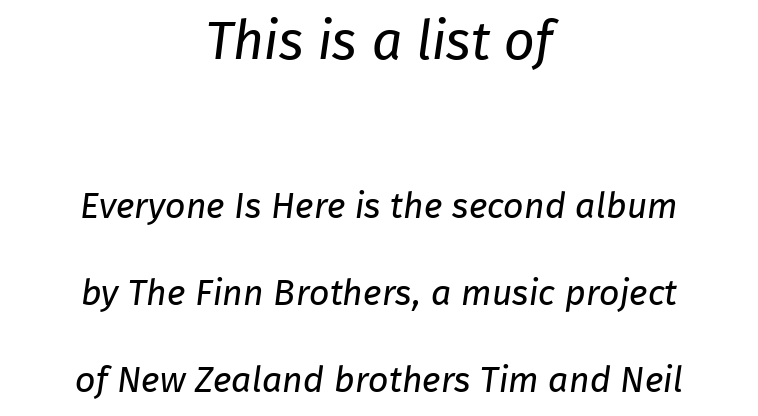
The image shows 54 px regular-weight sans-serif type; set centered, loose line spacing (2.41x), normal letter spacing, not underlined; the first (top) block is 1.5x larger; low stroke contrast and a medium x-height.
